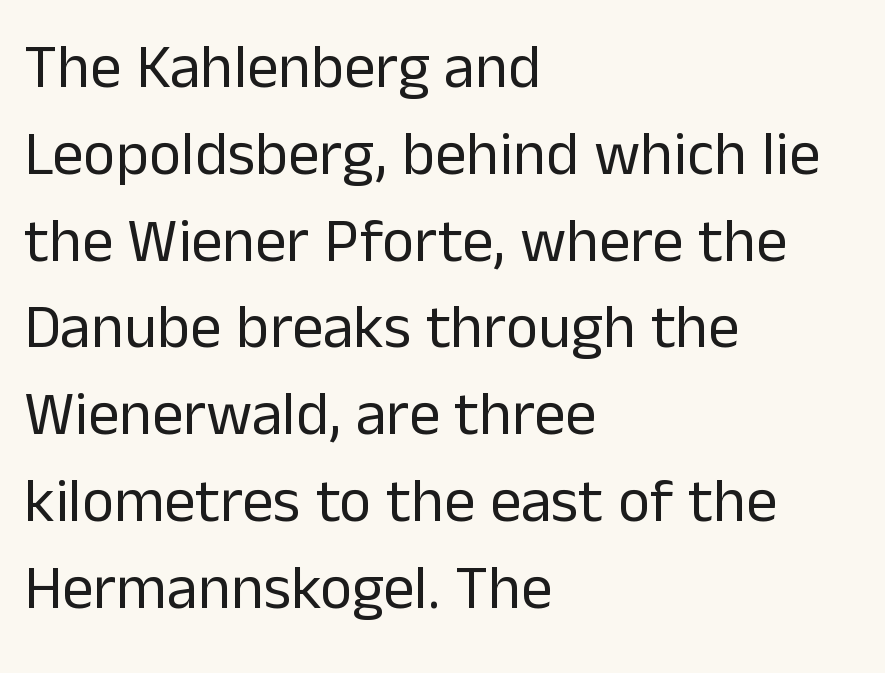
{"serif": "no", "italic": "no", "bold": "no", "weight": "regular", "width": "normal", "stroke_contrast": "low", "x_height": "medium", "monospaced": "no", "underline": "no", "align": "left", "line_spacing": "normal", "line_spacing_ratio": 1.4, "letter_spacing": "normal", "letter_spacing_em": 0.0, "glyph_px": 62}
